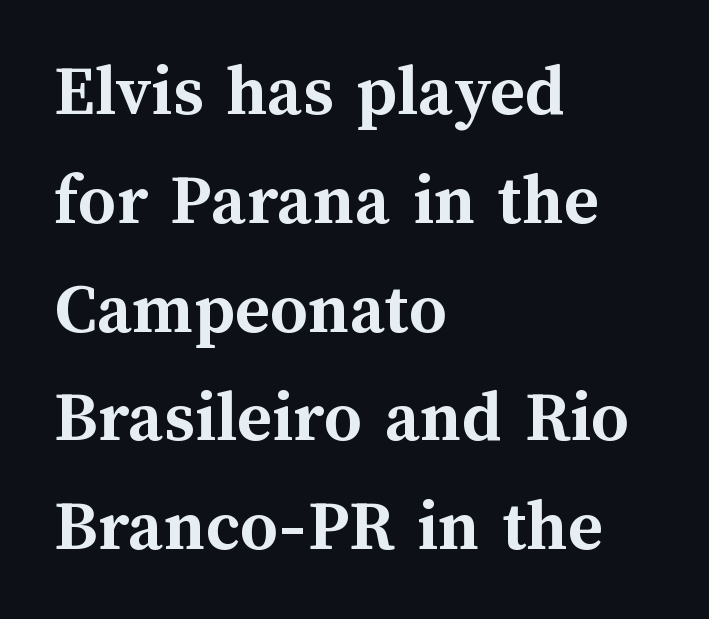
Q: Is the text bold? A: Yes.
Q: Is the text italic (slanted)? A: No, it is upright.
Q: Is the text underlined? A: No.
Q: How is the paragraph aligned? A: Left-aligned.
Q: Is the spacing between letters normal or unusually wide? A: Normal.
Q: Is the spacing between lines tight, normal or loose? A: Normal.
Q: Width (condensed, normal, or wide)? A: Normal.
Q: Stroke contrast? A: Medium.
Q: x-height? A: Medium.
Q: Monospaced? A: No.
